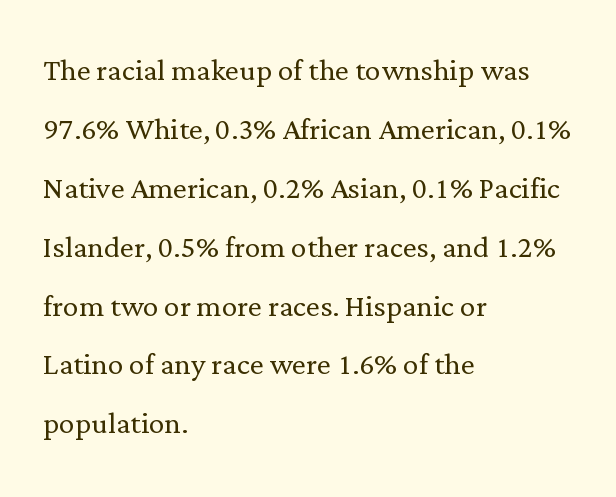
{"serif": "yes", "italic": "no", "bold": "no", "weight": "light", "width": "normal", "stroke_contrast": "low", "x_height": "medium", "monospaced": "no", "underline": "no", "align": "left", "line_spacing": "normal", "line_spacing_ratio": 1.51, "letter_spacing": "normal", "letter_spacing_em": 0.0, "glyph_px": 39}
